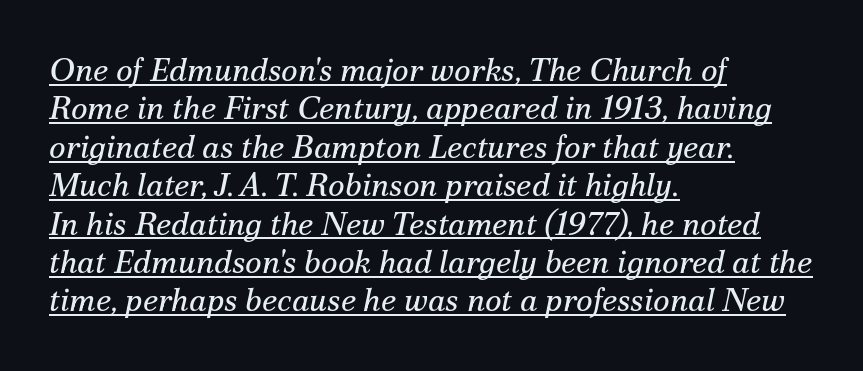
{"serif": "yes", "italic": "yes", "lean": "right", "slant_degrees": 12, "bold": "no", "weight": "regular", "width": "normal", "stroke_contrast": "medium", "x_height": "small", "monospaced": "no", "underline": "yes", "align": "left", "line_spacing_ratio": 1.2, "letter_spacing": "normal", "letter_spacing_em": 0.0, "glyph_px": 32}
